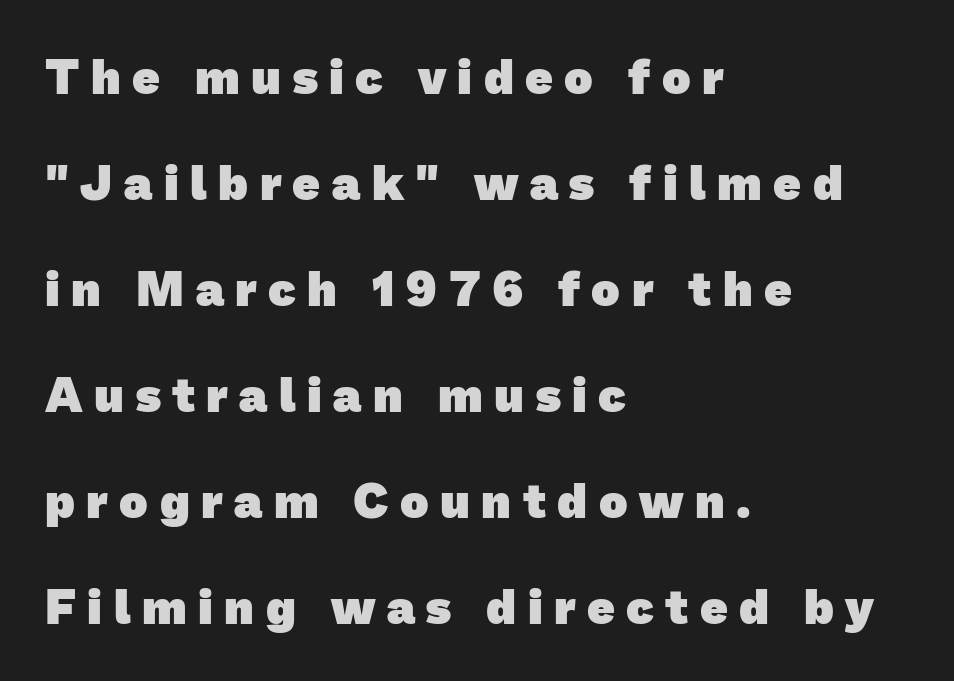
{"serif": "no", "bold": "yes", "weight": "heavy", "width": "normal", "stroke_contrast": "low", "x_height": "medium", "monospaced": "no", "underline": "no", "align": "left", "line_spacing": "loose", "line_spacing_ratio": 2.21, "letter_spacing": "wide", "letter_spacing_em": 0.24, "glyph_px": 48}
